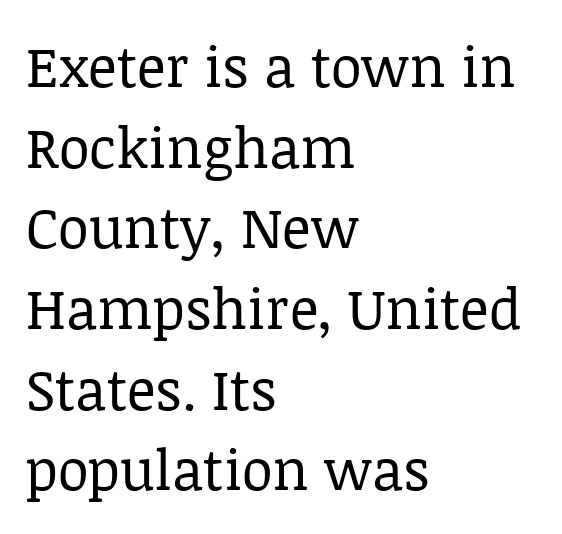
Q: Is the text bold? A: No.
Q: Is the text italic (slanted)? A: No, it is upright.
Q: Is the typeface a serif or a sans-serif typeface? A: Serif.
Q: Is the text underlined? A: No.
Q: How is the paragraph aligned? A: Left-aligned.
Q: Is the spacing between letters normal or unusually wide? A: Normal.
Q: Is the spacing between lines tight, normal or loose? A: Normal.
Q: Width (condensed, normal, or wide)? A: Normal.
Q: Stroke contrast? A: Low.
Q: x-height? A: Large.
Q: Monospaced? A: No.
